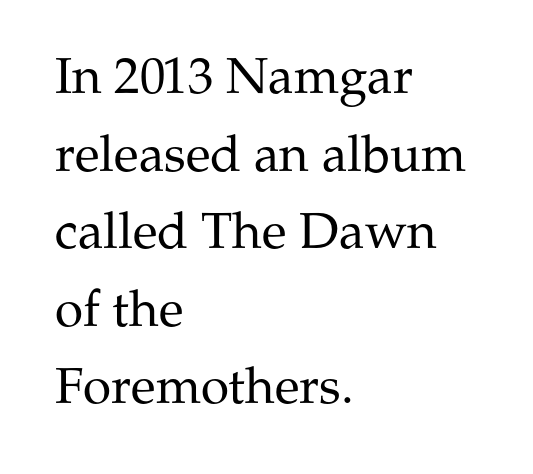
Caption: face not bold, strokes unweighted. Spacing verdict: proportional, widths tailored to each character. How are the letters spaced? Ordinarily, with no added tracking. Is there much room between lines? A standard amount, neither cramped nor airy. The lines are quadded left. The letters stand straight up with perfectly vertical stems.
